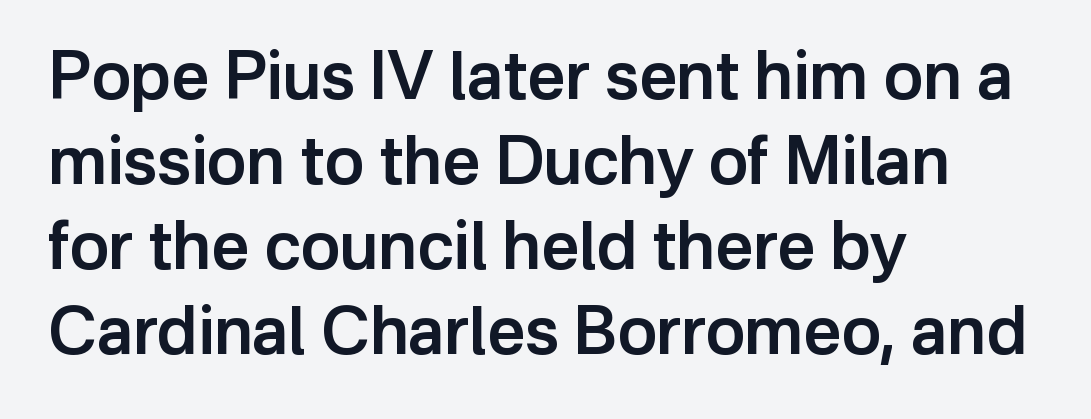
The image shows 66 px semibold sans-serif type, upright; set left-aligned, normal line spacing (1.29x), normal letter spacing, not underlined; low stroke contrast and a medium x-height.
